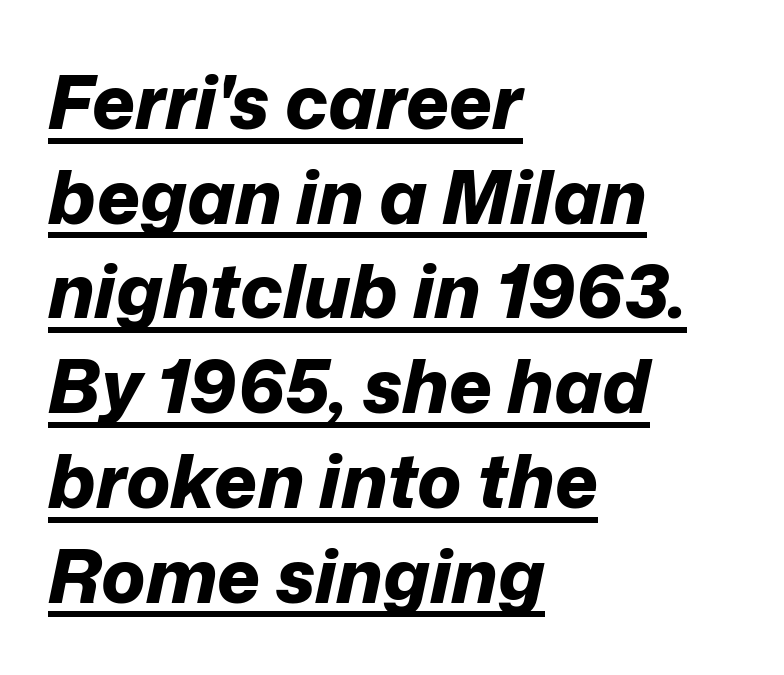
The image shows 74 px bold type, italic (leaning right); set left-aligned, normal line spacing (1.28x), normal letter spacing, underlined; low stroke contrast and a medium x-height.
